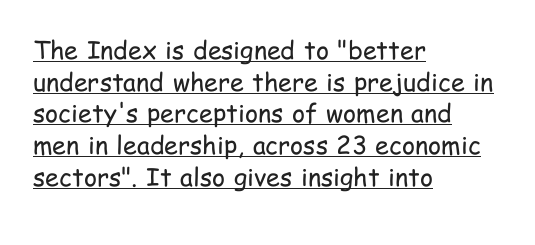
{"italic": "no", "bold": "no", "underline": "yes", "align": "left", "line_spacing": "normal", "line_spacing_ratio": 1.27, "letter_spacing": "normal", "letter_spacing_em": 0.0, "glyph_px": 25}
